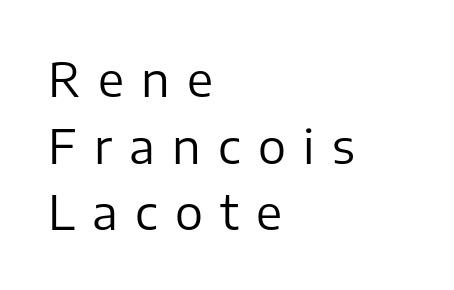
The image shows 47 px regular-weight sans-serif type, upright; set left-aligned, normal line spacing (1.42x), unusually wide letter spacing (+0.37 em), not underlined; low stroke contrast and a medium x-height.
